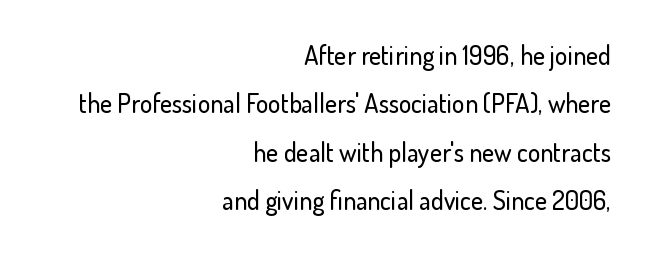
Q: Is the text italic (slanted)? A: No, it is upright.
Q: Is the text underlined? A: No.
Q: How is the paragraph aligned? A: Right-aligned.
Q: Is the spacing between letters normal or unusually wide? A: Normal.
